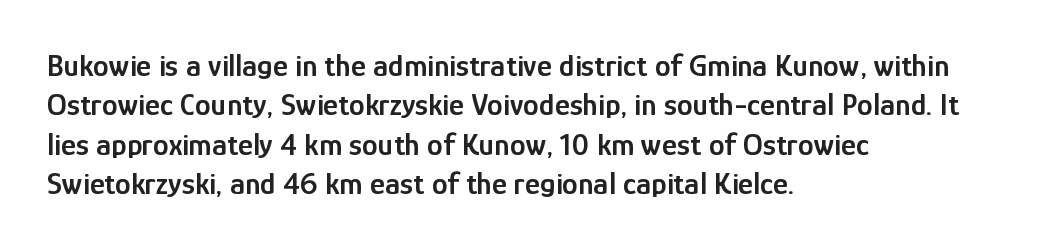
The image shows 32 px semibold, condensed sans-serif type, upright; set left-aligned, line spacing 1.23x, normal letter spacing, not underlined; low stroke contrast and a medium x-height.
